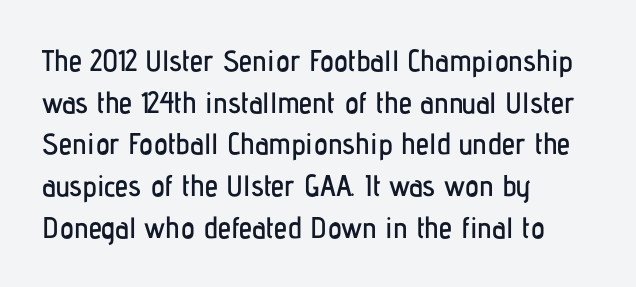
The image shows 30 px condensed sans-serif type, upright; set left-aligned, normal line spacing (1.39x), normal letter spacing, not underlined; low stroke contrast and a medium x-height.
